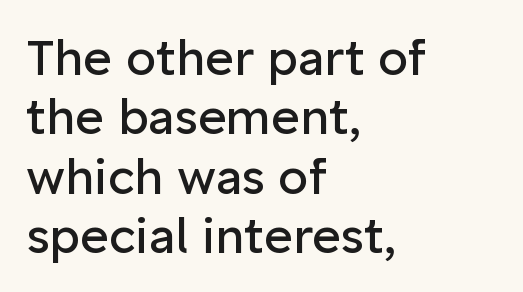
Q: Is the text bold? A: No.
Q: Is the text italic (slanted)? A: No, it is upright.
Q: Is the typeface a serif or a sans-serif typeface? A: Sans-serif.
Q: Is the text underlined? A: No.
Q: How is the paragraph aligned? A: Left-aligned.
Q: Is the spacing between letters normal or unusually wide? A: Normal.
Q: Width (condensed, normal, or wide)? A: Normal.
Q: Stroke contrast? A: Low.
Q: x-height? A: Medium.
Q: Monospaced? A: No.
